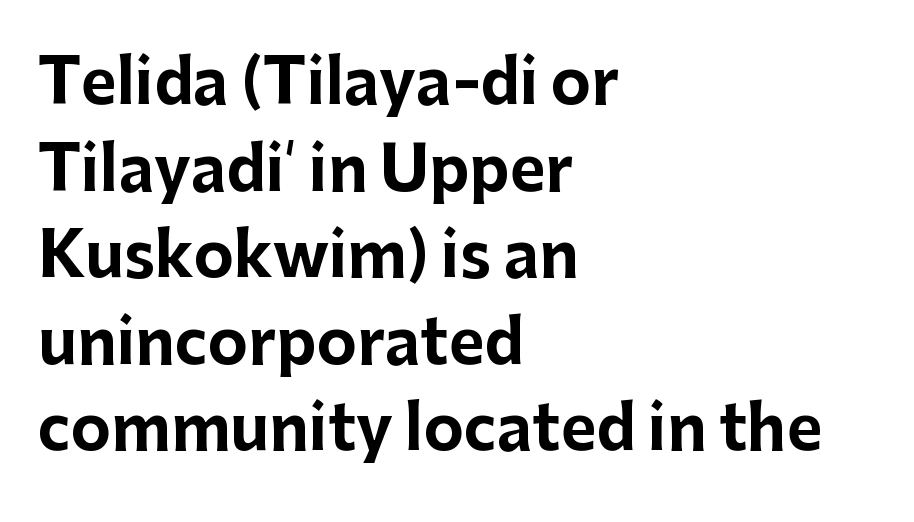
Leftover space on each line is placed entirely after the last word. I'd call this a sans setting — the letters go barefoot. The lines sit at an ordinary, default distance from one another. Italic? Not at all — the glyphs are vertical. The rendering uses natural spacing where letterforms have individual widths. The characters look thick and weighty, a clear bold.
